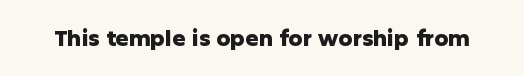
Short note: letters normally spaced. Words float on clear page, feet unadorned. The letters stand upright; this is a roman face. Heavy, bold letterforms.
